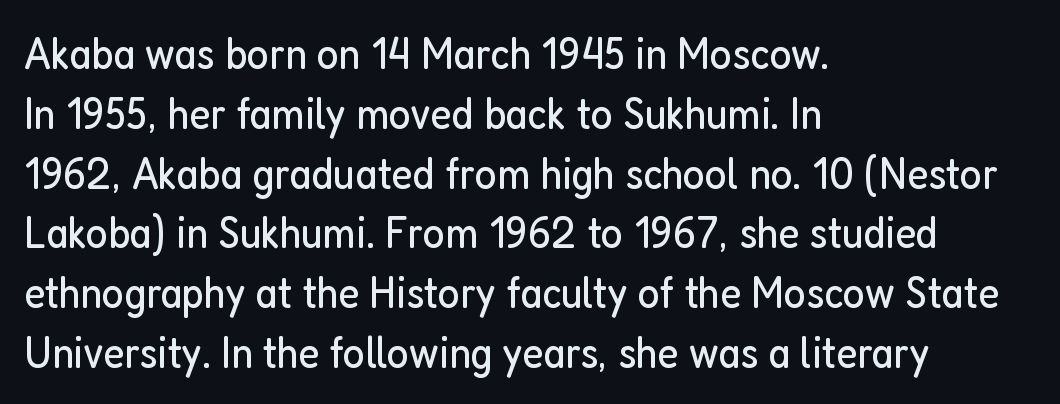
Q: Is the text bold? A: No.
Q: Is the text italic (slanted)? A: No, it is upright.
Q: Is the typeface a serif or a sans-serif typeface? A: Sans-serif.
Q: Is the text underlined? A: No.
Q: How is the paragraph aligned? A: Left-aligned.
Q: Is the spacing between letters normal or unusually wide? A: Normal.
Q: Is the spacing between lines tight, normal or loose? A: Normal.
Q: Width (condensed, normal, or wide)? A: Condensed.
Q: Stroke contrast? A: Low.
Q: x-height? A: Medium.
Q: Monospaced? A: No.
